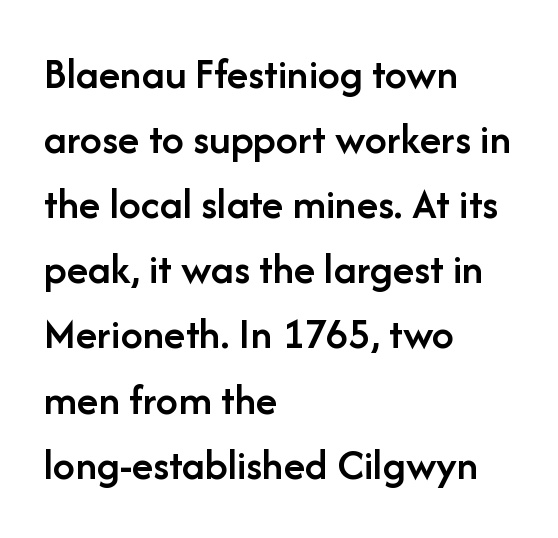
{"serif": "no", "italic": "no", "bold": "semi", "weight": "semibold", "width": "normal", "stroke_contrast": "low", "x_height": "medium", "monospaced": "no", "underline": "no", "align": "left", "line_spacing": "normal", "line_spacing_ratio": 1.48, "letter_spacing": "normal", "letter_spacing_em": 0.0, "glyph_px": 44}
